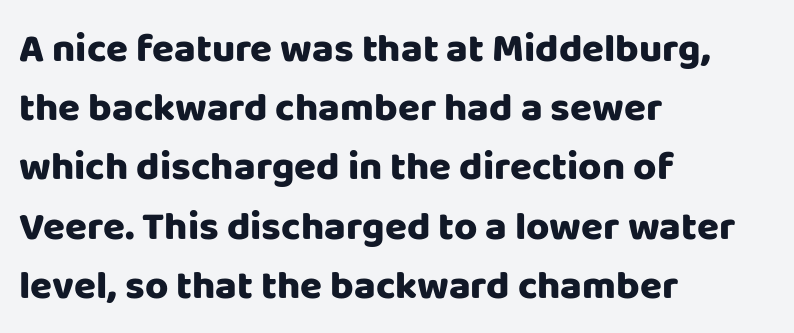
{"serif": "no", "italic": "no", "bold": "yes", "weight": "heavy", "width": "normal", "stroke_contrast": "low", "x_height": "large", "monospaced": "no", "underline": "no", "align": "left", "line_spacing": "normal", "line_spacing_ratio": 1.48, "letter_spacing": "normal", "letter_spacing_em": 0.0, "glyph_px": 40}
